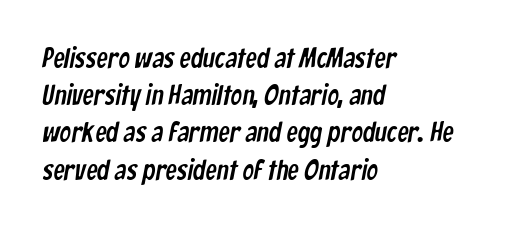
This sample uses a sans-serif face. Anything drawn beneath the words? Only blank space. Compared with a centered layout, this one pins lines to the left instead. What stands out about the letter spacing? Nothing — it is the standard amount. Looks like regular typesetting: each glyph gets only the width it needs. Is there much room between lines? A standard amount, neither cramped nor airy.
